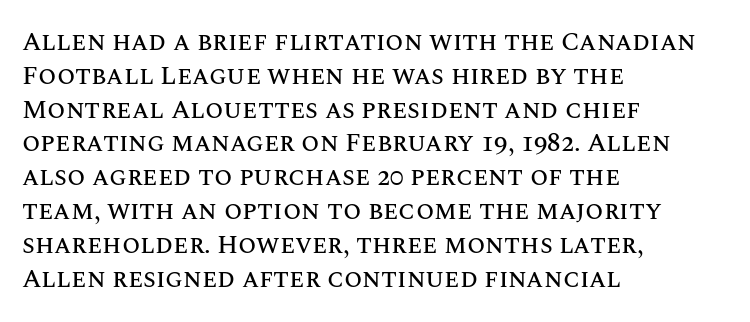
The image shows 26 px text type, upright; set left-aligned, normal line spacing (1.3x), normal letter spacing, not underlined.
